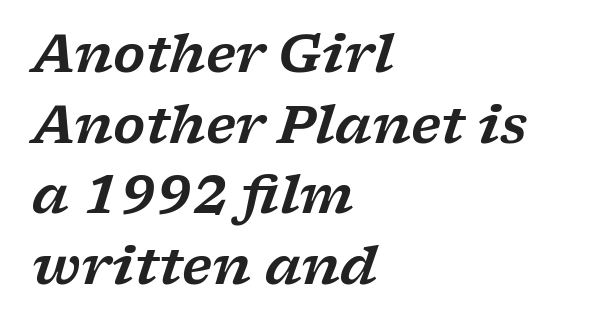
Every row of glyphs begins at an identical x-position on the left. What stands out about the letter spacing? Nothing — it is the standard amount. Yep, that's italic — everything's leaning. Do the characters align in a grid? No, the font is proportional.
